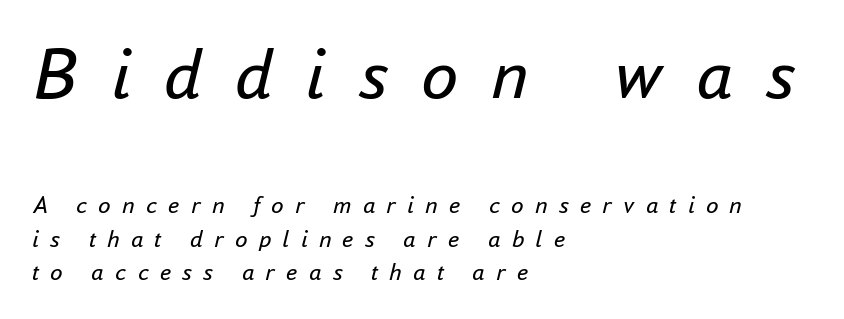
{"italic": "yes", "lean": "right", "slant_degrees": 16, "bold": "no", "weight": "regular", "width": "normal", "stroke_contrast": "low", "x_height": "small", "monospaced": "no", "underline": "no", "align": "left", "line_spacing": "normal", "line_spacing_ratio": 1.34, "letter_spacing": "wide", "letter_spacing_em": 0.45, "larger_block": "first", "size_ratio": 2.96, "glyph_px": 74}
